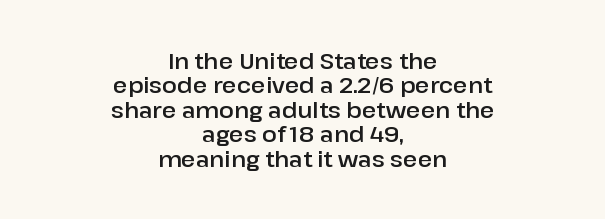
The image shows 22 px text type, upright; set centered, tight line spacing (1.11x), normal letter spacing, not underlined.
